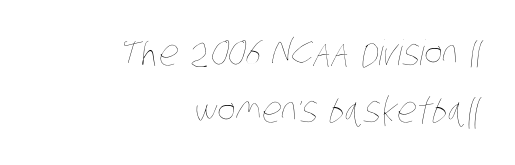
{"bold": "no", "weight": "thin", "width": "condensed", "stroke_contrast": "low", "x_height": "large", "monospaced": "no", "underline": "no", "align": "right", "line_spacing": "normal", "line_spacing_ratio": 1.63, "letter_spacing": "normal", "letter_spacing_em": 0.0, "glyph_px": 35}
